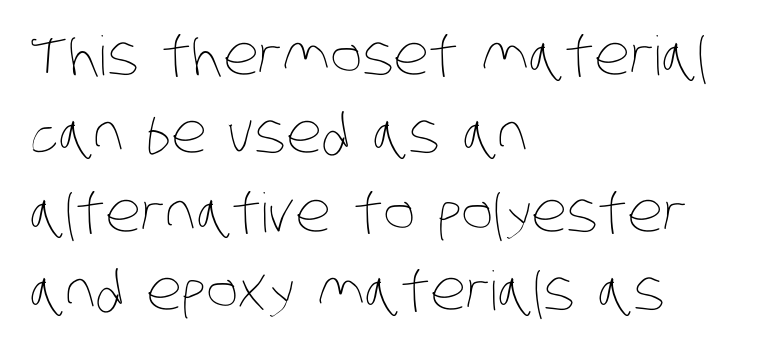
The image shows 54 px thin, condensed type; set left-aligned, normal line spacing (1.45x), normal letter spacing, not underlined; low stroke contrast and a large x-height.
